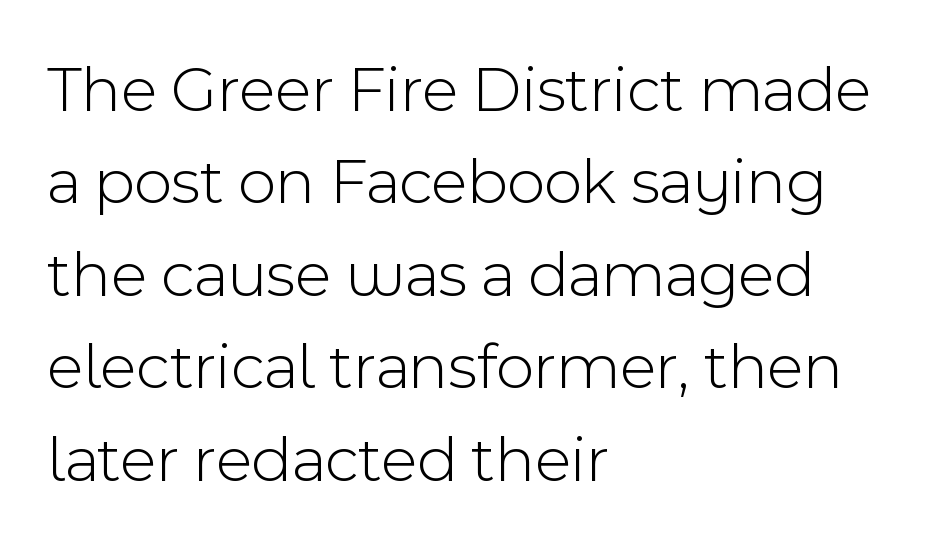
Q: Is the text bold? A: No.
Q: Is the text italic (slanted)? A: No, it is upright.
Q: Is the typeface a serif or a sans-serif typeface? A: Sans-serif.
Q: Is the text underlined? A: No.
Q: How is the paragraph aligned? A: Left-aligned.
Q: Is the spacing between letters normal or unusually wide? A: Normal.
Q: Is the spacing between lines tight, normal or loose? A: Normal.
Q: Width (condensed, normal, or wide)? A: Normal.
Q: x-height? A: Medium.
Q: Monospaced? A: No.
